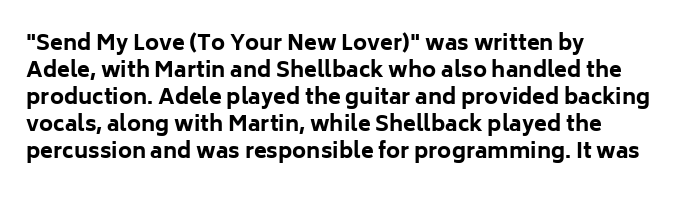
Which margin do the lines hug? The left one — the right edge is uneven. The foot of each line stays bare and open. Strokes here are thick enough to call this a true bold. Does the lettering tilt? It doesn't — this is upright. You could call the tracking neutral — neither tight nor loose. Interline gaps are of average width in this sample.
